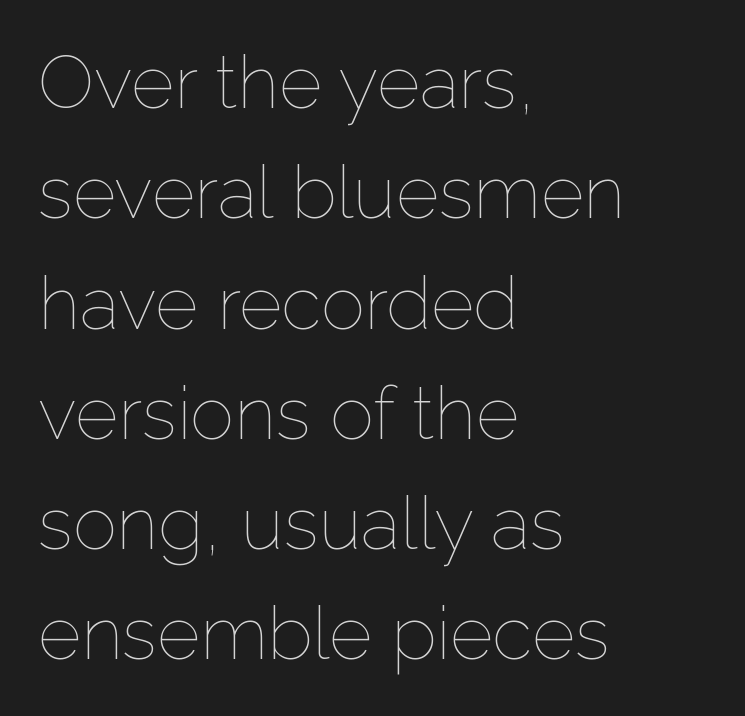
Is the type heavy? It reads as light-to-regular instead. Leading matches the norm, producing a regular column. A typesetter would mark this as roman, not italic. The paragraph has a hard left edge and a soft right edge.
